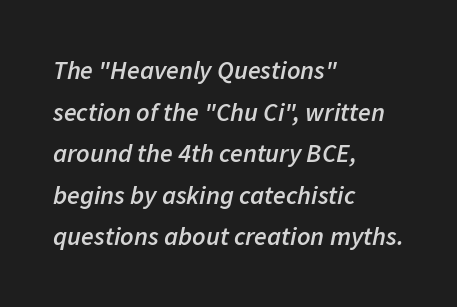
Typographic density is moderately raised because the face is semibold. Does the lettering tilt? It does — this is italic. Does the leading feel generous? No, just average. A student would call this left alignment; a typographer would say flush left, rag right. Spacing between characters is what you'd get straight out of the box.
